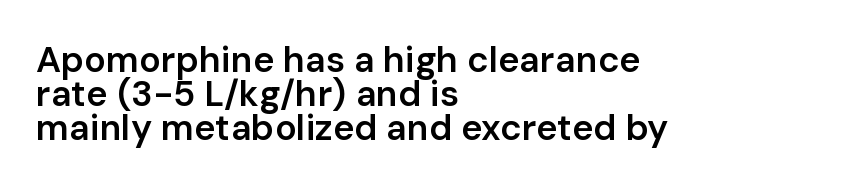
{"serif": "no", "italic": "no", "bold": "semi", "weight": "semibold", "width": "normal", "stroke_contrast": "low", "x_height": "medium", "monospaced": "no", "underline": "no", "align": "left", "line_spacing": "tight", "line_spacing_ratio": 0.95, "letter_spacing": "normal", "letter_spacing_em": 0.0, "glyph_px": 36}
